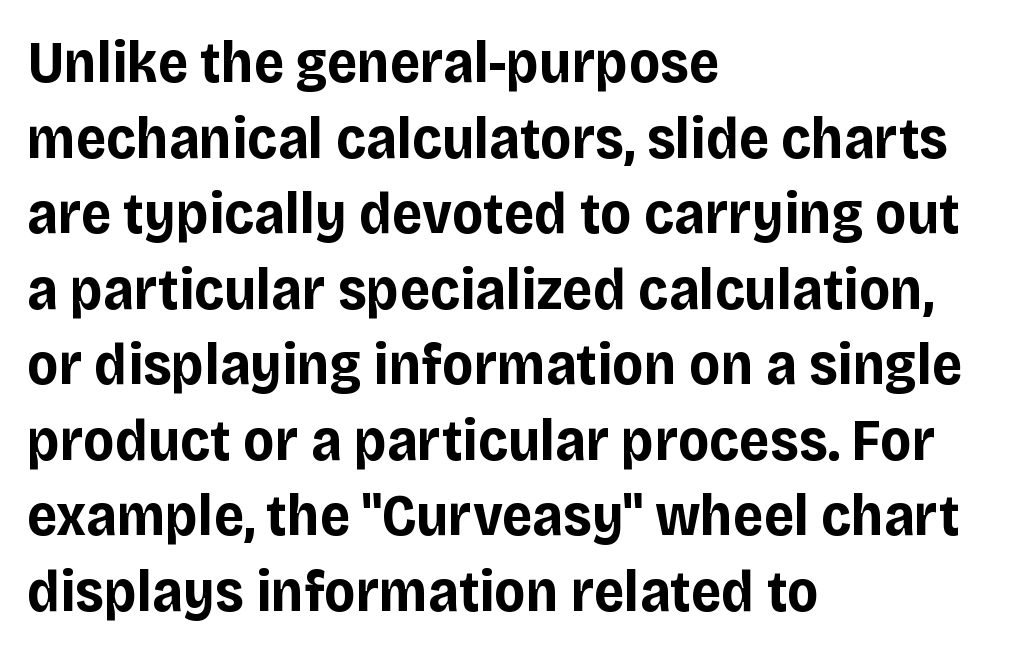
Q: Is the text bold? A: Yes.
Q: Is the text italic (slanted)? A: No, it is upright.
Q: Is the typeface a serif or a sans-serif typeface? A: Sans-serif.
Q: Is the text underlined? A: No.
Q: How is the paragraph aligned? A: Left-aligned.
Q: Is the spacing between letters normal or unusually wide? A: Normal.
Q: Is the spacing between lines tight, normal or loose? A: Normal.
Q: Width (condensed, normal, or wide)? A: Normal.
Q: Stroke contrast? A: Low.
Q: x-height? A: Large.
Q: Monospaced? A: No.
